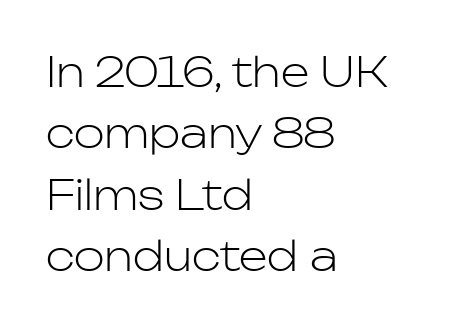
These lines are set flush left with a ragged right edge. Think of a printed novel: that variable character pitch is what you see here. Type without underlining. Interline gaps are of average width in this sample.
